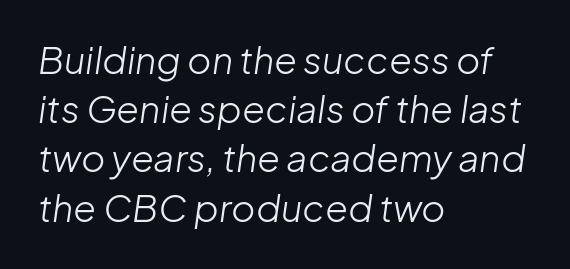
{"italic": "yes", "lean": "right", "slant_degrees": 8, "bold": "no", "weight": "light", "width": "normal", "stroke_contrast": "low", "x_height": "medium", "monospaced": "no", "underline": "no", "align": "left", "line_spacing": "normal", "line_spacing_ratio": 1.33, "letter_spacing": "normal", "letter_spacing_em": 0.0, "glyph_px": 37}
